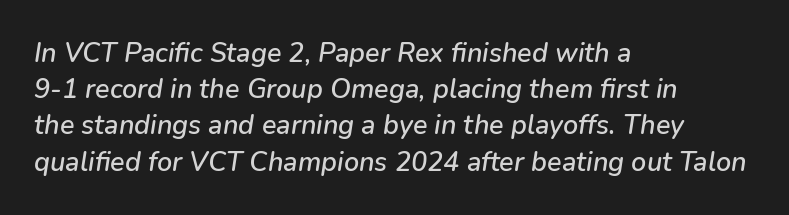
How are the letters spaced? Ordinarily, with no added tracking. The baseline area is clear. Compared with ordinary roman type, these characters are visibly tilted. Baseline-to-baseline distance is the conventional proportion of letter height.
